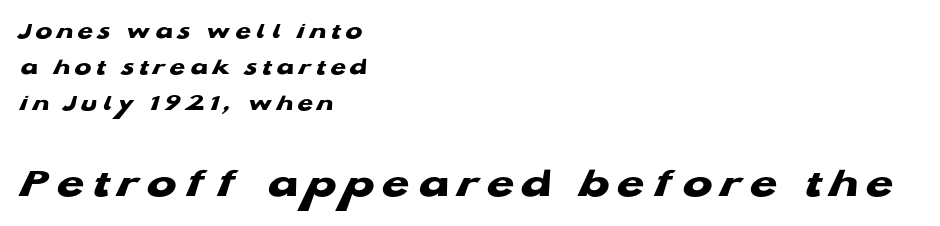
The image shows 44 px heavy, wide sans-serif type; set left-aligned, normal line spacing (1.45x), not underlined; the second (bottom) block is 1.76x larger; low stroke contrast and a medium x-height.
